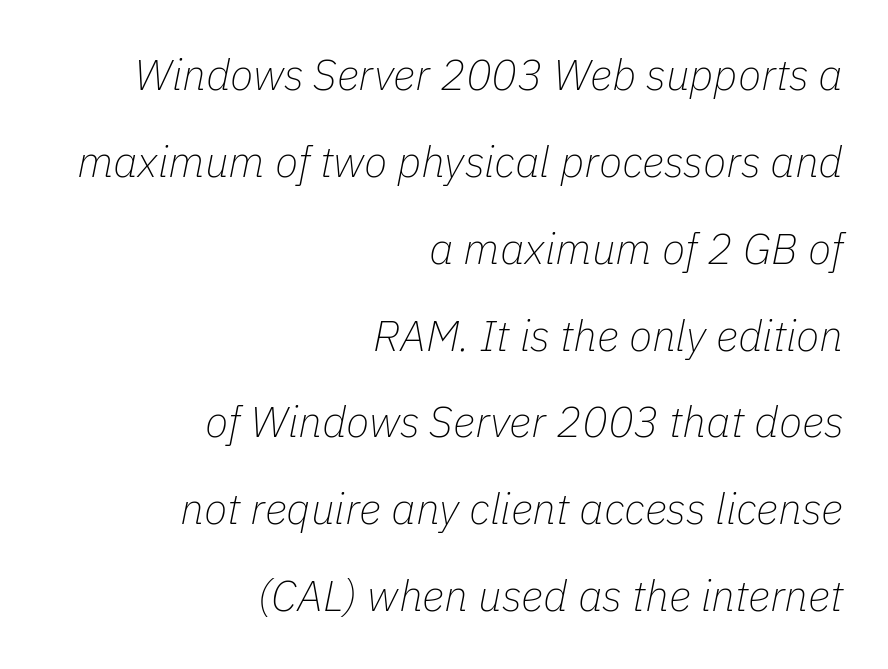
The image shows 43 px thin type, italic (leaning right); set right-aligned, loose line spacing (2.02x), normal letter spacing, not underlined; low stroke contrast and a medium x-height.
